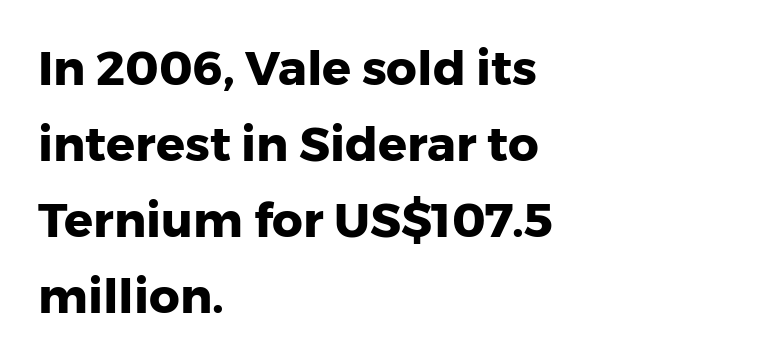
Q: Is the text bold? A: Yes.
Q: Is the text italic (slanted)? A: No, it is upright.
Q: Is the typeface a serif or a sans-serif typeface? A: Sans-serif.
Q: Is the text underlined? A: No.
Q: How is the paragraph aligned? A: Left-aligned.
Q: Is the spacing between letters normal or unusually wide? A: Normal.
Q: Is the spacing between lines tight, normal or loose? A: Normal.
Q: Width (condensed, normal, or wide)? A: Normal.
Q: Stroke contrast? A: Low.
Q: x-height? A: Medium.
Q: Monospaced? A: No.
